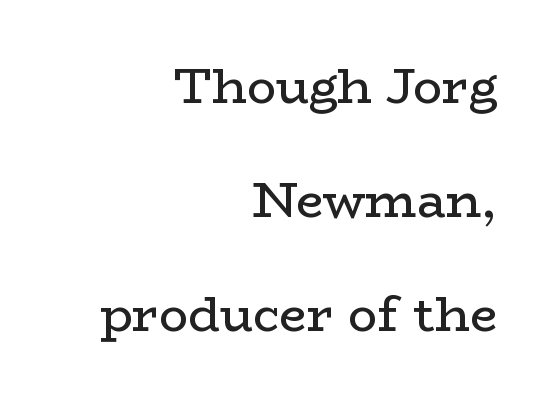
The image shows 49 px regular-weight, wide serif type, upright; set right-aligned, loose line spacing (2.33x), normal letter spacing, not underlined; low stroke contrast and a medium x-height.
